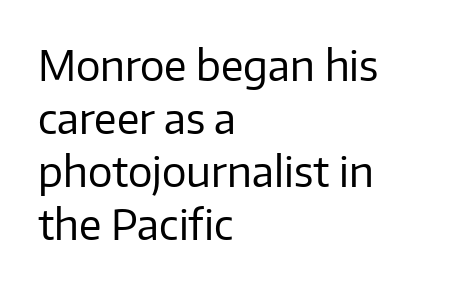
Does the copy run flush right? No — it runs flush left. This reads as an unemphasized weight, regular at the heaviest. The face used here is proportionally spaced, like ordinary book or web type. Bare-footed words on every line.
